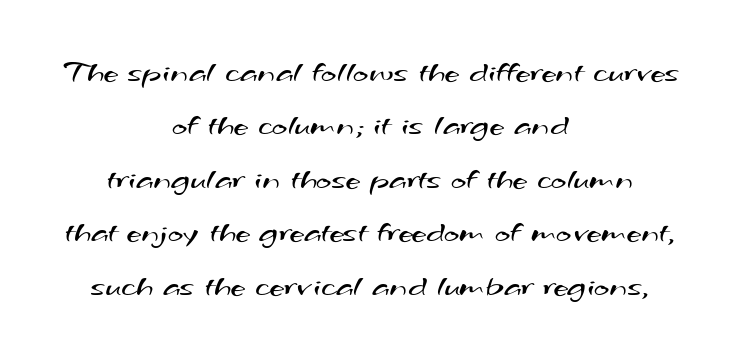
There is no visible air inserted between adjacent glyphs. Glance below the letters and you will spot only blank space. These lines sit exactly where default settings would place them. The characters are drawn with everyday or finer stroke widths.
